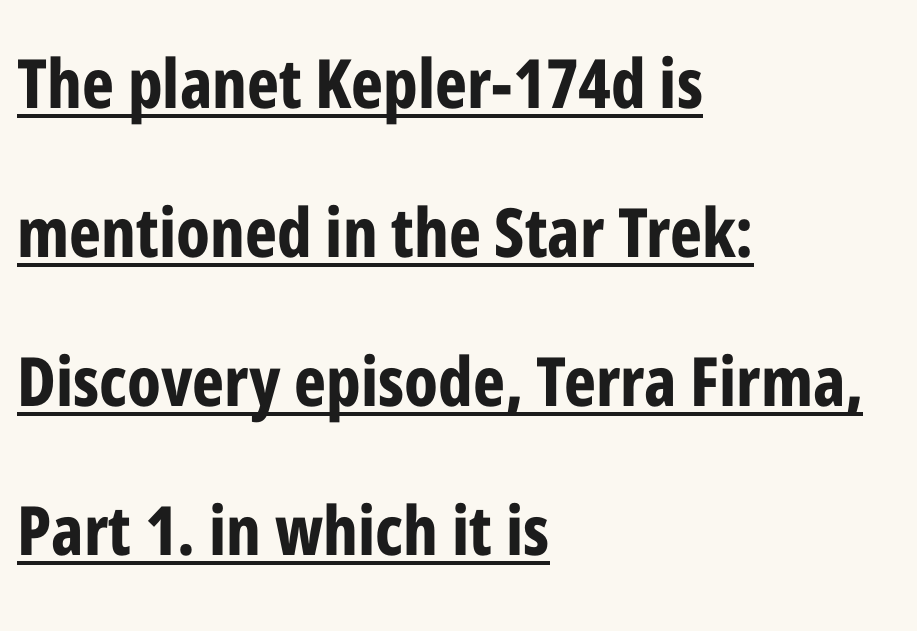
{"serif": "no", "italic": "no", "bold": "yes", "weight": "bold", "width": "condensed", "stroke_contrast": "low", "x_height": "medium", "monospaced": "no", "underline": "yes", "align": "left", "line_spacing": "loose", "line_spacing_ratio": 2.19, "letter_spacing": "normal", "letter_spacing_em": 0.0, "glyph_px": 68}
